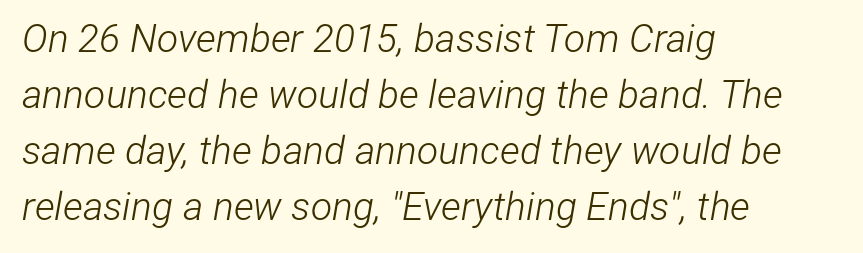
Q: Is the text bold? A: No.
Q: Is the text italic (slanted)? A: Yes, it leans right by about 12 degrees.
Q: Is the text underlined? A: No.
Q: How is the paragraph aligned? A: Left-aligned.
Q: Is the spacing between letters normal or unusually wide? A: Normal.
Q: Is the spacing between lines tight, normal or loose? A: Normal.
Q: Width (condensed, normal, or wide)? A: Condensed.
Q: Stroke contrast? A: Low.
Q: x-height? A: Medium.
Q: Monospaced? A: No.
